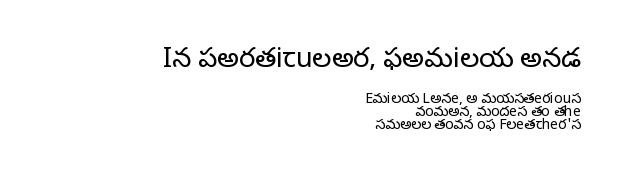
{"italic": "no", "bold": "no", "underline": "no", "align": "right", "line_spacing": "tight", "line_spacing_ratio": 0.96, "letter_spacing": "normal", "letter_spacing_em": 0.0, "larger_block": "first", "size_ratio": 1.93, "glyph_px": 27}
